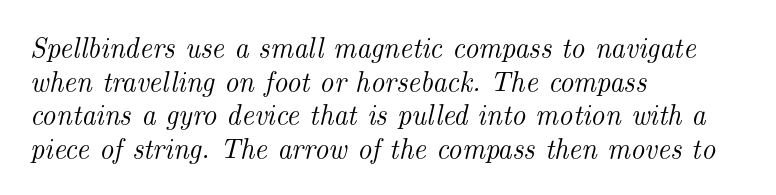
{"serif": "yes", "italic": "yes", "lean": "right", "slant_degrees": 14, "width": "normal", "stroke_contrast": "medium", "x_height": "small", "monospaced": "no", "underline": "no", "align": "left", "line_spacing_ratio": 1.2, "letter_spacing": "normal", "letter_spacing_em": 0.0, "glyph_px": 28}
